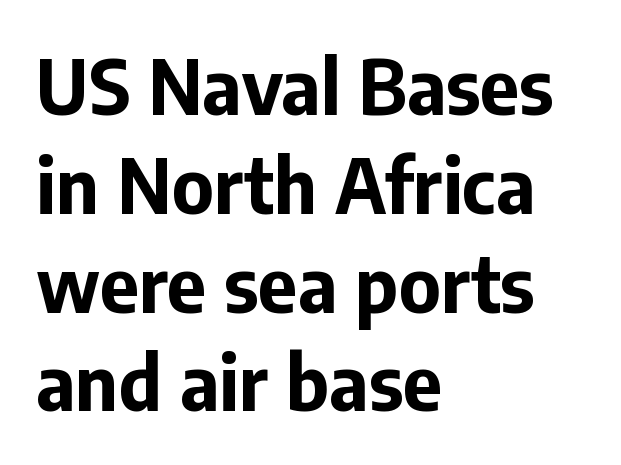
{"serif": "no", "italic": "no", "bold": "yes", "weight": "bold", "width": "normal", "stroke_contrast": "low", "x_height": "medium", "monospaced": "no", "underline": "no", "align": "left", "line_spacing": "normal", "line_spacing_ratio": 1.3, "letter_spacing": "normal", "letter_spacing_em": 0.0, "glyph_px": 76}
